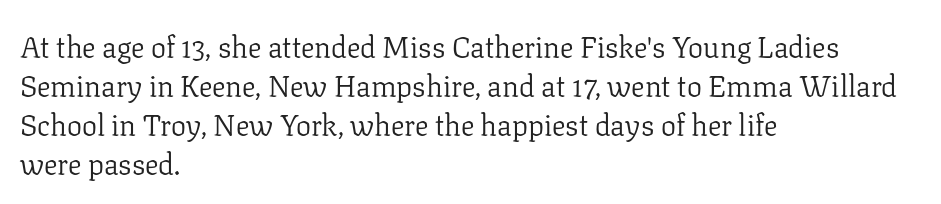
Q: Is the text bold? A: No.
Q: Is the text italic (slanted)? A: No, it is upright.
Q: Is the typeface a serif or a sans-serif typeface? A: Serif.
Q: Is the text underlined? A: No.
Q: How is the paragraph aligned? A: Left-aligned.
Q: Is the spacing between letters normal or unusually wide? A: Normal.
Q: Is the spacing between lines tight, normal or loose? A: Normal.
Q: Width (condensed, normal, or wide)? A: Normal.
Q: Stroke contrast? A: Low.
Q: x-height? A: Medium.
Q: Monospaced? A: No.
